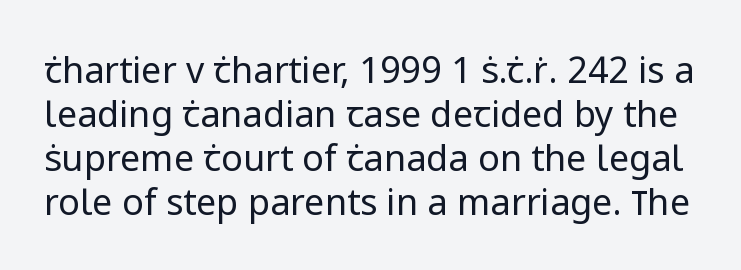
{"serif": "no", "italic": "no", "bold": "no", "weight": "regular", "width": "normal", "stroke_contrast": "low", "x_height": "medium", "monospaced": "no", "underline": "no", "line_spacing_ratio": 1.22, "letter_spacing": "normal", "letter_spacing_em": 0.0, "glyph_px": 36}
